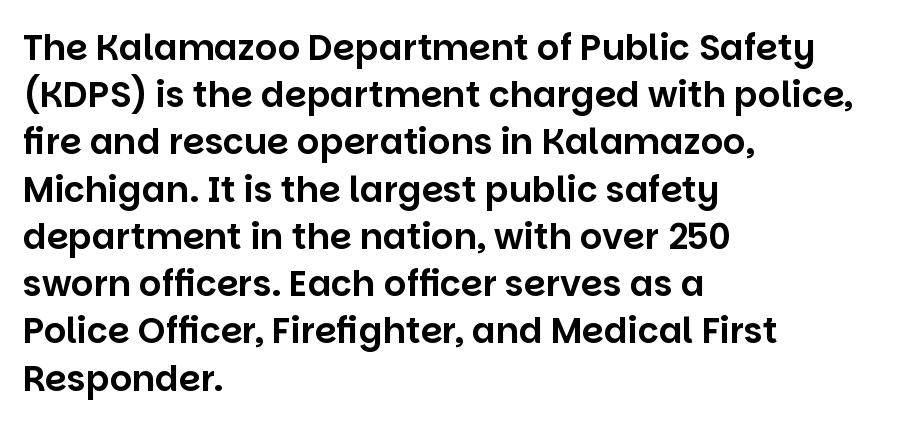
Is there much room between lines? A standard amount, neither cramped nor airy. The tracking reads as untouched default to a designer's eye. Do the characters align in a grid? No, the font is proportional. Nobody drew a line under any word here. Style check: upright. Are there feet on the stems? There aren't — it's a sans.
